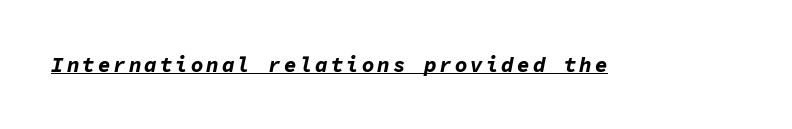
The image shows 21 px bold type, italic (leaning right); set underlined.
